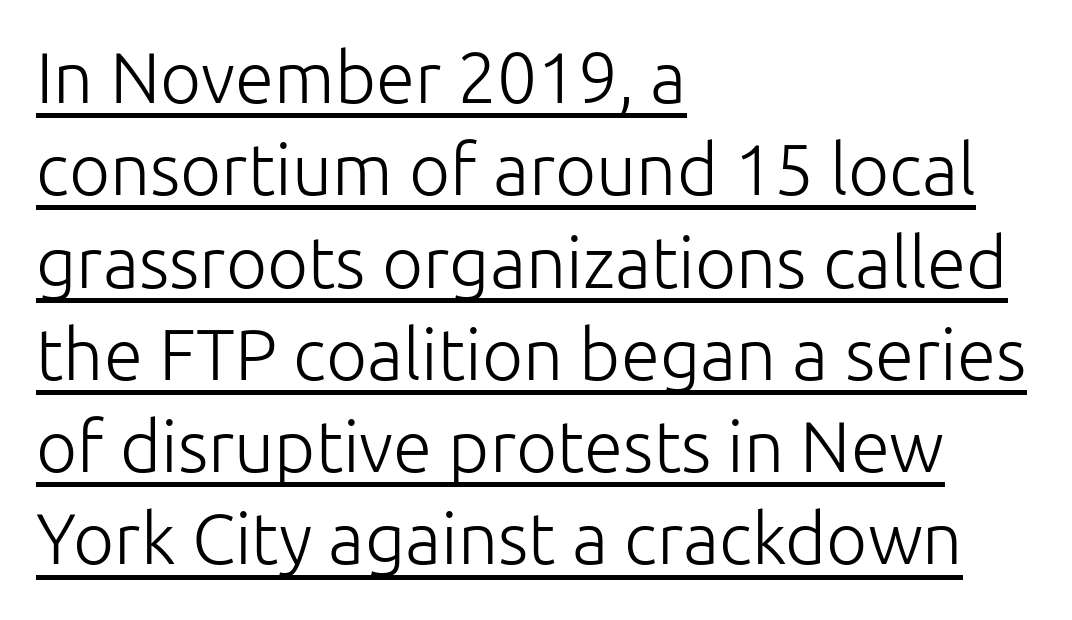
The image shows 71 px light sans-serif type, upright; set left-aligned, normal line spacing (1.3x), normal letter spacing, underlined; low stroke contrast and a medium x-height.
